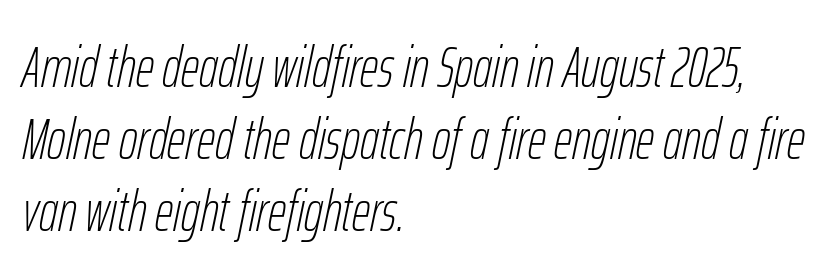
The image shows 57 px thin, condensed type, italic (leaning right); set left-aligned, normal line spacing (1.26x), normal letter spacing, not underlined; low stroke contrast and a medium x-height.
